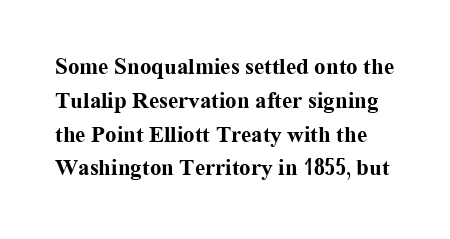
Plenty of ink on the page — the face is bold. Line spacing here is normal. Standard letterfit; no display-style spreading of the glyphs. Bare-footed words on every line.
